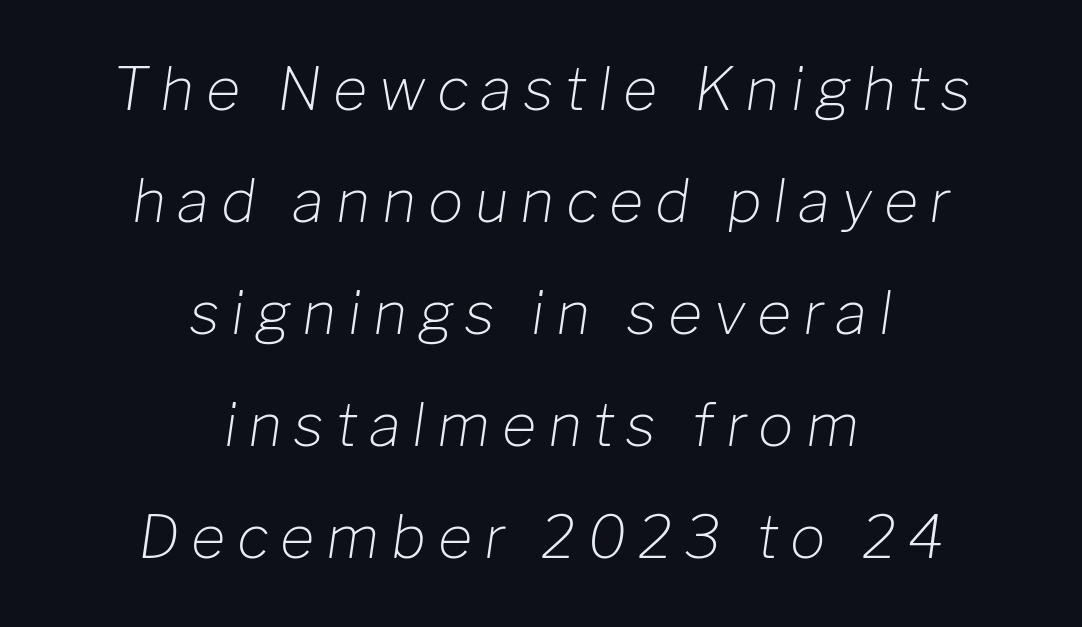
The image shows 59 px light type, italic (leaning right); set centered, loose line spacing (1.9x), unusually wide letter spacing (+0.2 em), not underlined; low stroke contrast and a medium x-height.
